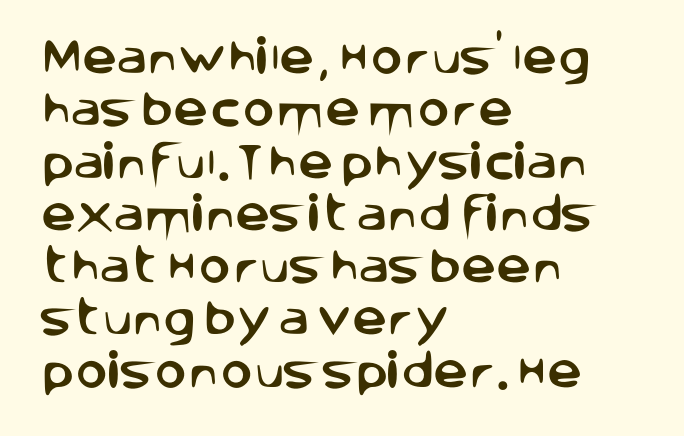
Q: Is the text italic (slanted)? A: No, it is upright.
Q: Is the typeface a serif or a sans-serif typeface? A: Sans-serif.
Q: Is the text underlined? A: No.
Q: How is the paragraph aligned? A: Left-aligned.
Q: Is the spacing between letters normal or unusually wide? A: Normal.
Q: Is the spacing between lines tight, normal or loose? A: Normal.
Q: Width (condensed, normal, or wide)? A: Normal.
Q: Stroke contrast? A: Low.
Q: x-height? A: Large.
Q: Monospaced? A: No.
